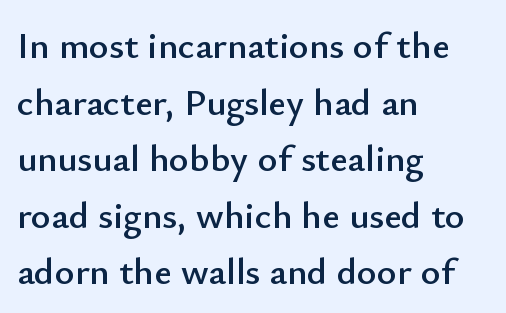
The image shows 38 px sans-serif type, upright; set left-aligned, normal line spacing (1.49x), normal letter spacing, not underlined; low stroke contrast and a small x-height.
